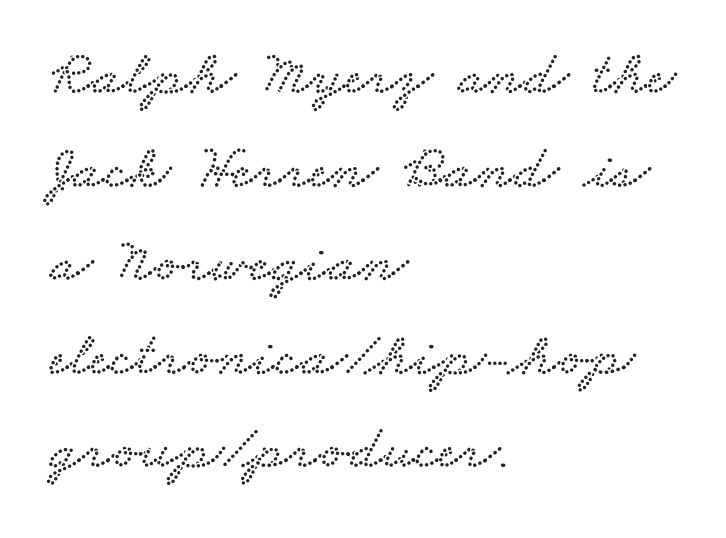
{"serif": "yes", "width": "wide", "stroke_contrast": "low", "x_height": "small", "monospaced": "no", "underline": "no", "align": "left", "line_spacing": "normal", "line_spacing_ratio": 1.51, "letter_spacing": "normal", "letter_spacing_em": 0.0, "glyph_px": 62}
